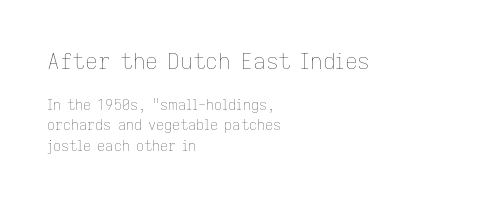
{"italic": "no", "bold": "no", "underline": "no", "align": "left", "line_spacing": "normal", "line_spacing_ratio": 1.44, "letter_spacing": "normal", "letter_spacing_em": 0.0, "larger_block": "first", "size_ratio": 1.57, "glyph_px": 22}
